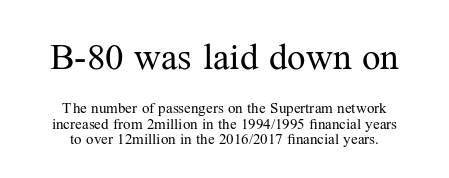
{"serif": "yes", "italic": "no", "bold": "no", "weight": "regular", "width": "normal", "stroke_contrast": "medium", "x_height": "medium", "monospaced": "no", "underline": "no", "align": "center", "line_spacing": "tight", "line_spacing_ratio": 1.04, "letter_spacing": "normal", "letter_spacing_em": 0.0, "larger_block": "first", "size_ratio": 2.47, "glyph_px": 37}
